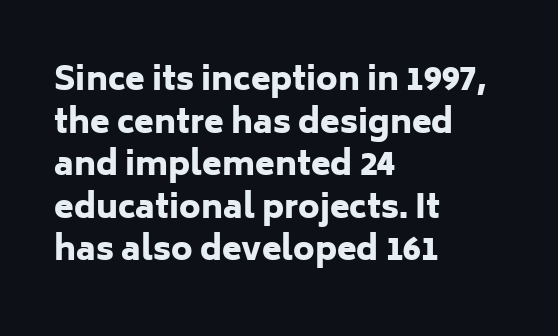
Summary of weight: heavy, a full bold. When letters stand straight like this, we call the style roman or upright. Rule under the text: the space is simply empty. You could not count columns in this text — the font is proportionally spaced. The letters sit at their default tracking, neither squeezed nor spread. The glyphs in this specimen are sans serif.
